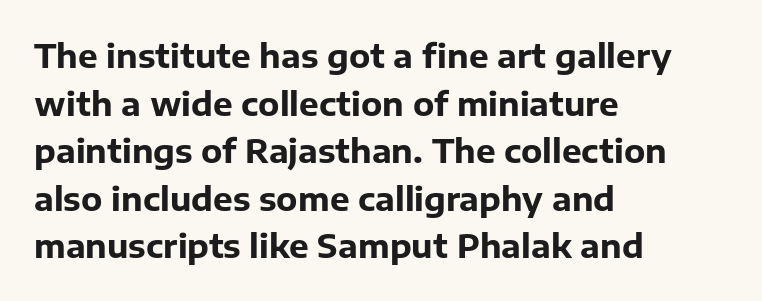
Varying glyph widths throughout — classic text-font behaviour. Each glyph is drawn with heavy, bold strokes. Is this a sans? Yes — the strokes have no serifs. The setting favours the left margin, as ordinary paragraphs usually do. The line-height multiplier appears to be the usual default. Every character sits straight up, as roman type does.
